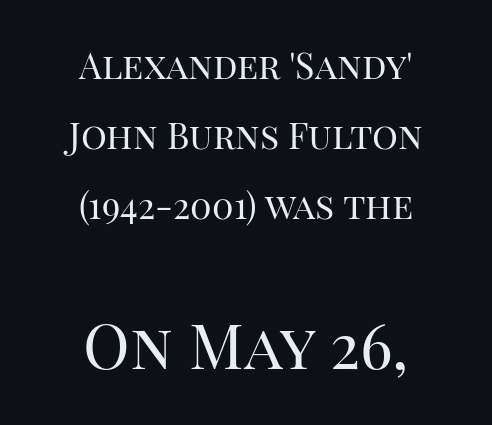
Q: Is the text bold? A: No.
Q: Is the text italic (slanted)? A: No, it is upright.
Q: Is the typeface a serif or a sans-serif typeface? A: Serif.
Q: Is the text underlined? A: No.
Q: How is the paragraph aligned? A: Centered.
Q: Is the spacing between letters normal or unusually wide? A: Normal.
Q: Is the spacing between lines tight, normal or loose? A: Loose.
Q: Which block of text is set in a larger size, the first (top) or the second (bottom)? A: The second (bottom) one.
Q: Width (condensed, normal, or wide)? A: Normal.
Q: Stroke contrast? A: High.
Q: x-height? A: Large.
Q: Monospaced? A: No.
